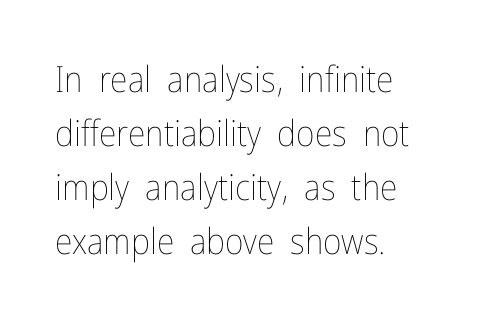
{"italic": "no", "bold": "no", "weight": "thin", "width": "condensed", "stroke_contrast": "low", "x_height": "medium", "monospaced": "no", "underline": "no", "align": "left", "line_spacing": "normal", "line_spacing_ratio": 1.5, "letter_spacing": "normal", "letter_spacing_em": 0.0, "glyph_px": 36}
